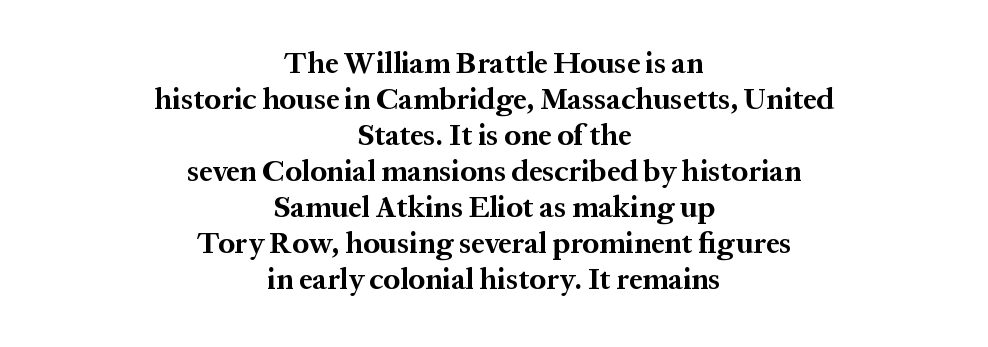
The image shows 30 px bold serif type, upright; set centered, line spacing 1.2x, normal letter spacing, not underlined; medium stroke contrast and a medium x-height.
